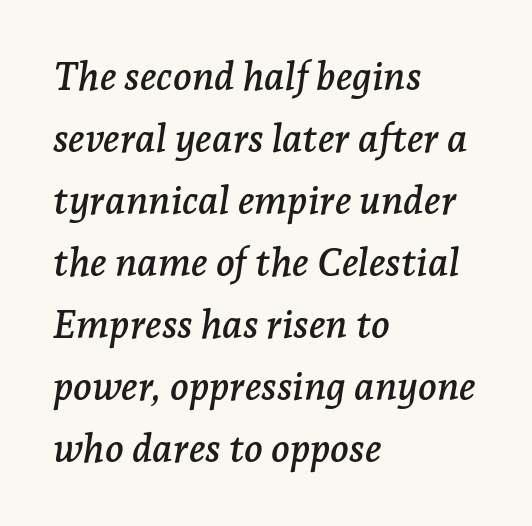
{"serif": "yes", "italic": "yes", "lean": "right", "slant_degrees": 7, "width": "normal", "stroke_contrast": "low", "x_height": "medium", "monospaced": "no", "underline": "no", "align": "left", "line_spacing": "normal", "line_spacing_ratio": 1.59, "letter_spacing": "normal", "letter_spacing_em": 0.0, "glyph_px": 39}
